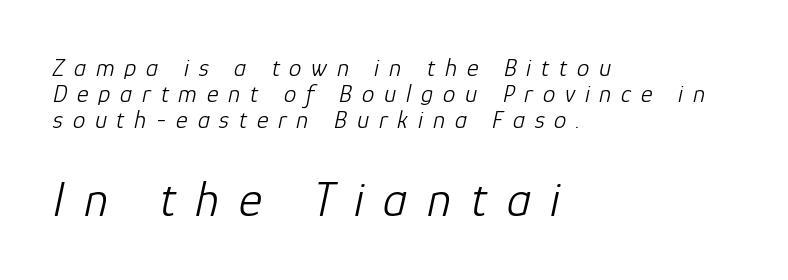
{"italic": "yes", "lean": "right", "slant_degrees": 12, "bold": "no", "weight": "light", "width": "normal", "stroke_contrast": "low", "x_height": "medium", "monospaced": "no", "underline": "no", "align": "left", "line_spacing": "tight", "line_spacing_ratio": 1.04, "letter_spacing": "wide", "letter_spacing_em": 0.39, "larger_block": "second", "size_ratio": 2.0, "glyph_px": 50}
